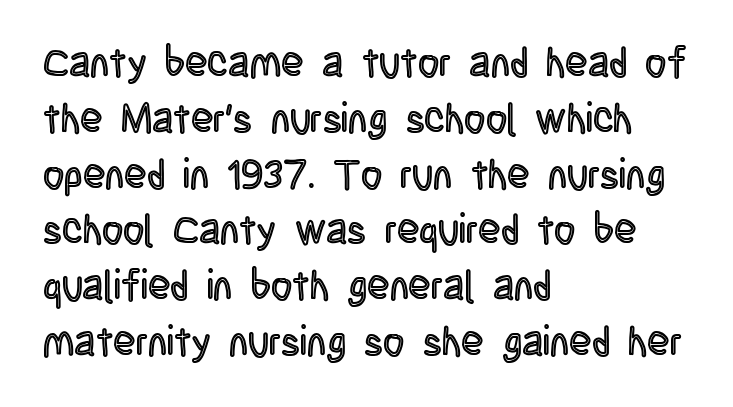
The image shows 41 px condensed type, upright; set left-aligned, normal line spacing (1.36x), normal letter spacing, not underlined; a large x-height.
